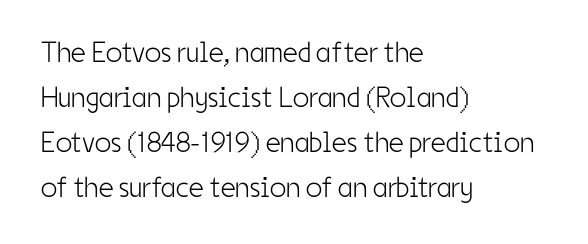
All the whitespace from short lines collects on the right. Is the letter spacing exaggerated? No — it looks like the ordinary default. Posture: vertical. Counters stay open thanks to moderate or lighter strokes.
